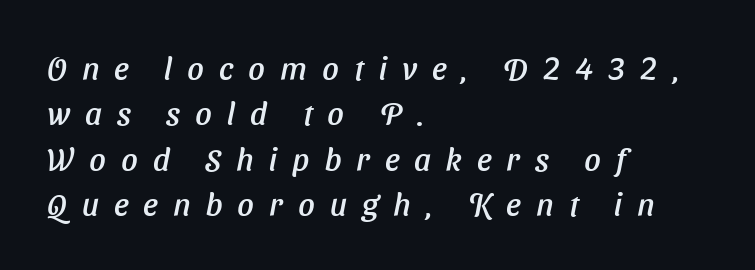
The image shows 32 px text type, italic (leaning right); set left-aligned, normal line spacing (1.42x), unusually wide letter spacing (+0.47 em), not underlined; low stroke contrast and a medium x-height.
